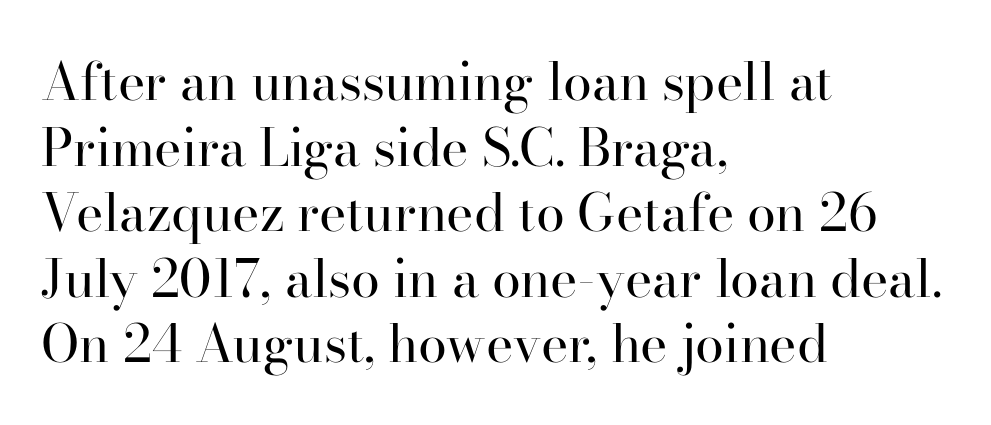
{"serif": "yes", "italic": "no", "bold": "no", "weight": "regular", "width": "normal", "stroke_contrast": "high", "x_height": "small", "monospaced": "no", "underline": "no", "align": "left", "line_spacing": "normal", "line_spacing_ratio": 1.26, "letter_spacing": "normal", "letter_spacing_em": 0.0, "glyph_px": 52}
